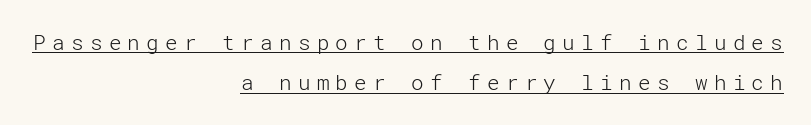
The image shows 21 px text type, upright; set right-aligned, loose line spacing (1.92x), unusually wide letter spacing (+0.3 em), underlined.
